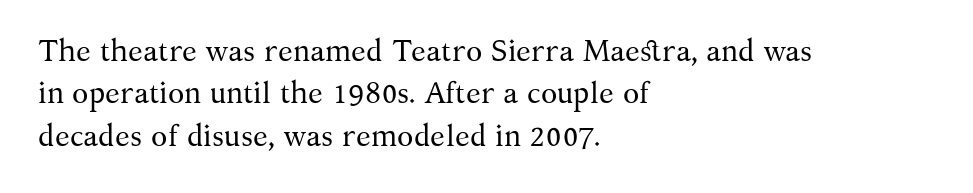
The image shows 30 px regular-weight serif type, upright; set left-aligned, normal line spacing (1.41x), normal letter spacing, not underlined; medium stroke contrast and a medium x-height.
